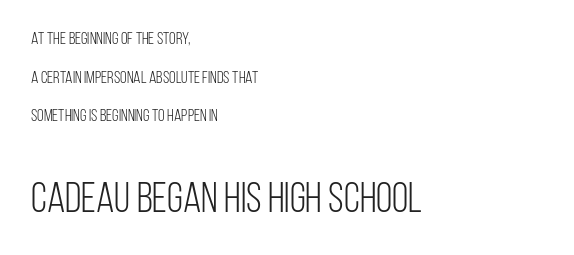
{"serif": "no", "italic": "no", "bold": "no", "weight": "light", "width": "condensed", "stroke_contrast": "low", "x_height": "large", "monospaced": "no", "underline": "no", "align": "left", "line_spacing": "loose", "line_spacing_ratio": 2.27, "letter_spacing": "normal", "letter_spacing_em": 0.0, "larger_block": "second", "size_ratio": 2.47, "glyph_px": 42}
